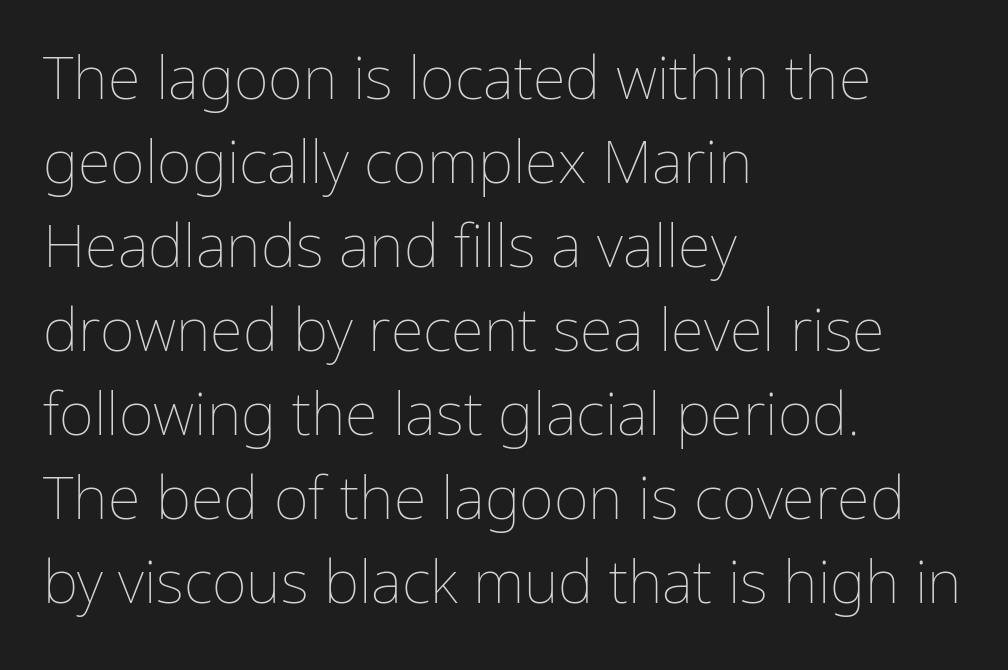
Q: Is the text bold? A: No.
Q: Is the text italic (slanted)? A: No, it is upright.
Q: Is the text underlined? A: No.
Q: How is the paragraph aligned? A: Left-aligned.
Q: Is the spacing between letters normal or unusually wide? A: Normal.
Q: Is the spacing between lines tight, normal or loose? A: Normal.
Q: Width (condensed, normal, or wide)? A: Normal.
Q: Stroke contrast? A: Low.
Q: x-height? A: Medium.
Q: Monospaced? A: No.
